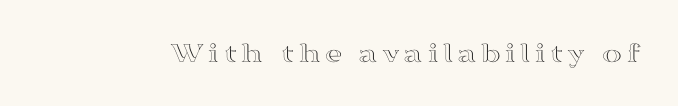
Q: Is the text italic (slanted)? A: No, it is upright.
Q: Is the text underlined? A: No.
Q: Width (condensed, normal, or wide)? A: Wide.
Q: x-height? A: Medium.
Q: Monospaced? A: No.
